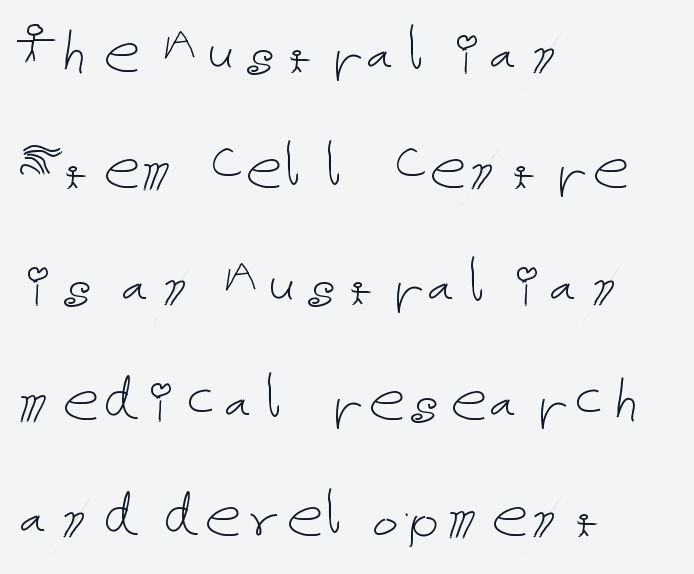
{"italic": "no", "bold": "no", "weight": "thin", "width": "normal", "stroke_contrast": "low", "x_height": "medium", "underline": "no", "align": "left", "line_spacing": "normal", "line_spacing_ratio": 1.59, "letter_spacing": "normal", "letter_spacing_em": 0.0, "glyph_px": 73}
